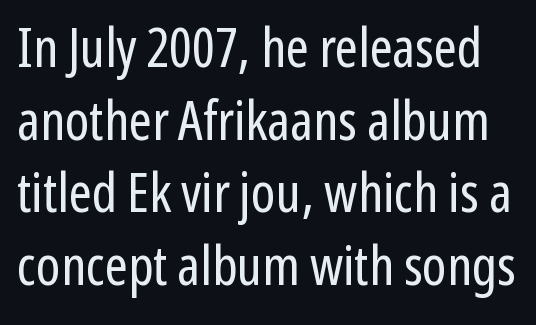
{"serif": "no", "italic": "no", "bold": "no", "weight": "regular", "width": "condensed", "stroke_contrast": "low", "x_height": "medium", "monospaced": "no", "underline": "no", "line_spacing": "normal", "line_spacing_ratio": 1.32, "letter_spacing": "normal", "letter_spacing_em": 0.0, "glyph_px": 55}
